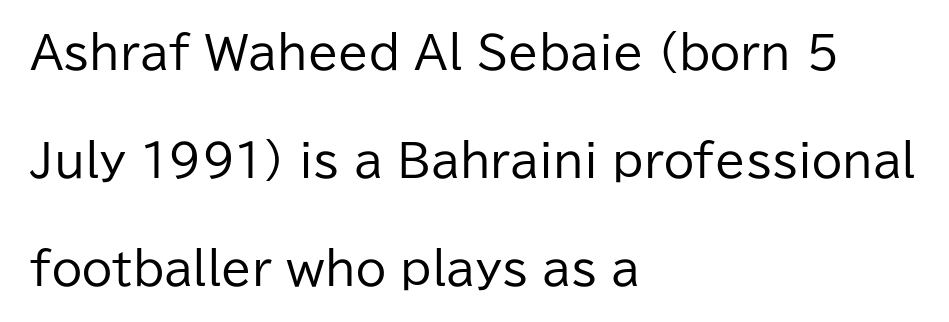
Just letters on the line, the space beneath them empty. The paragraph has a hard left edge and a soft right edge. A great deal of white space separates one row of letters from the next. Varying glyph widths throughout — classic text-font behaviour.
